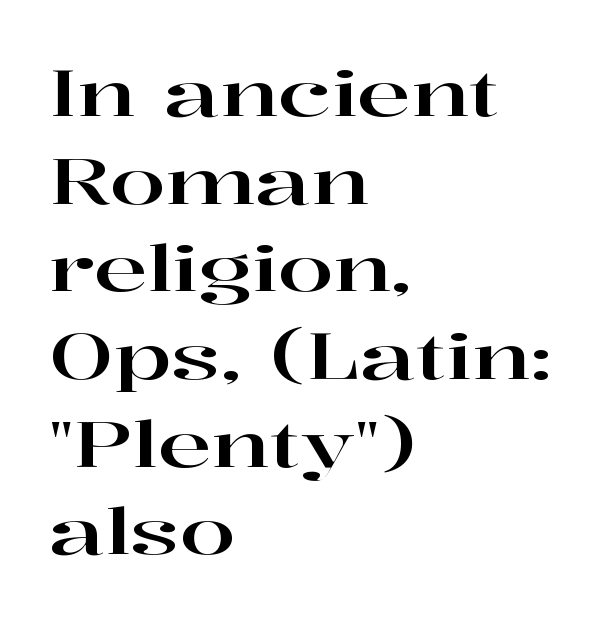
Q: Is the text italic (slanted)? A: No, it is upright.
Q: Is the typeface a serif or a sans-serif typeface? A: Serif.
Q: Is the text underlined? A: No.
Q: How is the paragraph aligned? A: Left-aligned.
Q: Is the spacing between letters normal or unusually wide? A: Normal.
Q: Is the spacing between lines tight, normal or loose? A: Normal.
Q: Width (condensed, normal, or wide)? A: Wide.
Q: Stroke contrast? A: High.
Q: x-height? A: Medium.
Q: Monospaced? A: No.
